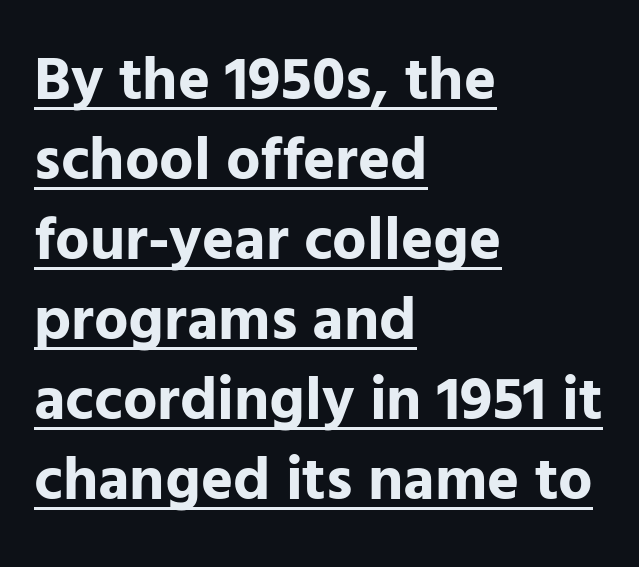
{"serif": "no", "italic": "no", "bold": "yes", "weight": "bold", "width": "normal", "stroke_contrast": "low", "x_height": "medium", "monospaced": "no", "underline": "yes", "align": "left", "line_spacing": "normal", "line_spacing_ratio": 1.31, "letter_spacing": "normal", "letter_spacing_em": 0.0, "glyph_px": 61}
